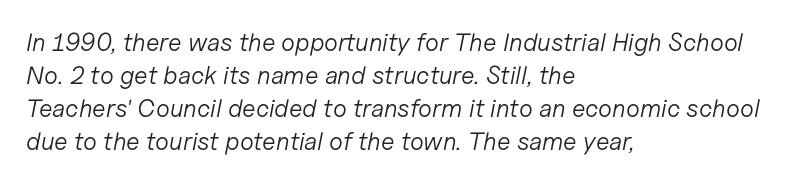
Q: Is the text bold? A: No.
Q: Is the text italic (slanted)? A: Yes, it leans right by about 11 degrees.
Q: Is the text underlined? A: No.
Q: How is the paragraph aligned? A: Left-aligned.
Q: Is the spacing between letters normal or unusually wide? A: Normal.
Q: Is the spacing between lines tight, normal or loose? A: Normal.
